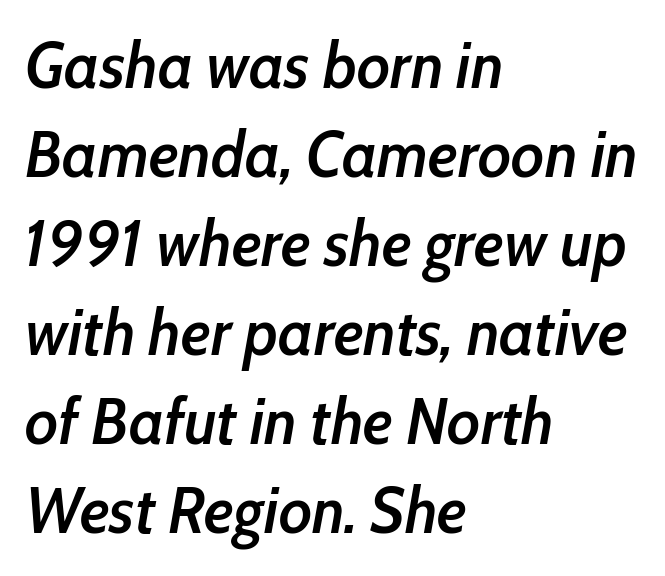
{"italic": "yes", "lean": "right", "slant_degrees": 10, "bold": "semi", "weight": "semibold", "width": "condensed", "stroke_contrast": "low", "x_height": "medium", "monospaced": "no", "underline": "no", "align": "left", "line_spacing": "normal", "line_spacing_ratio": 1.37, "letter_spacing": "normal", "letter_spacing_em": 0.0, "glyph_px": 65}
